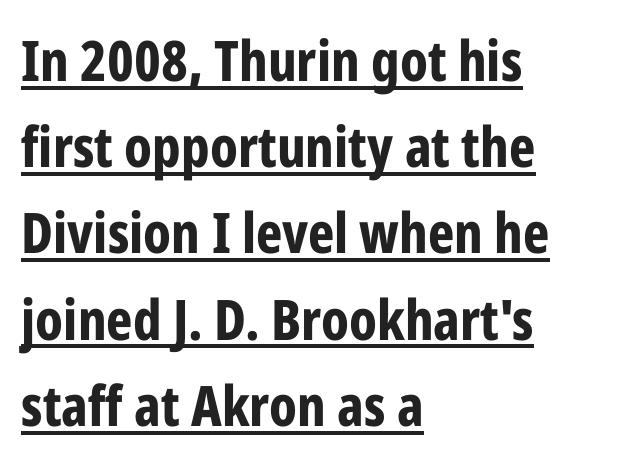
The image shows 56 px bold, condensed sans-serif type, upright; set left-aligned, normal line spacing (1.54x), normal letter spacing, underlined; low stroke contrast and a medium x-height.
